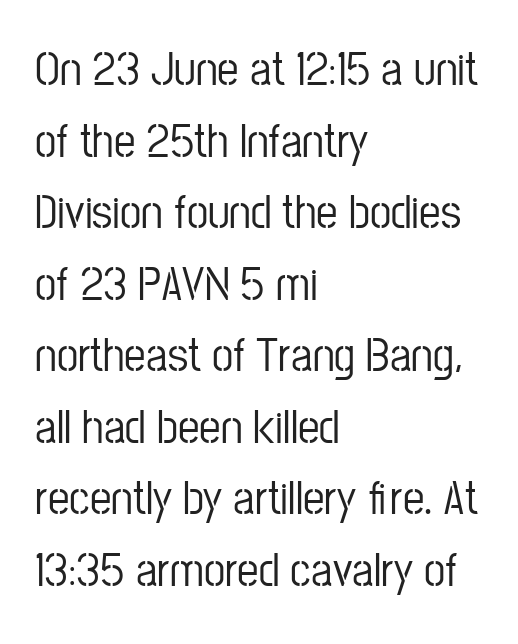
Q: Is the text italic (slanted)? A: No, it is upright.
Q: Is the typeface a serif or a sans-serif typeface? A: Sans-serif.
Q: Is the text underlined? A: No.
Q: How is the paragraph aligned? A: Left-aligned.
Q: Is the spacing between letters normal or unusually wide? A: Normal.
Q: Is the spacing between lines tight, normal or loose? A: Normal.
Q: Width (condensed, normal, or wide)? A: Condensed.
Q: Stroke contrast? A: Low.
Q: x-height? A: Medium.
Q: Monospaced? A: No.
